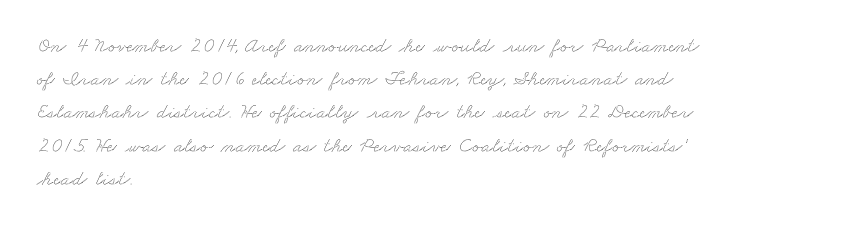
Decoration check: the copy has no underline. These lines are set flush left with a ragged right edge. A typesetter would call this leading conventional body-copy spacing. Caption: standard tracking, unaltered.
